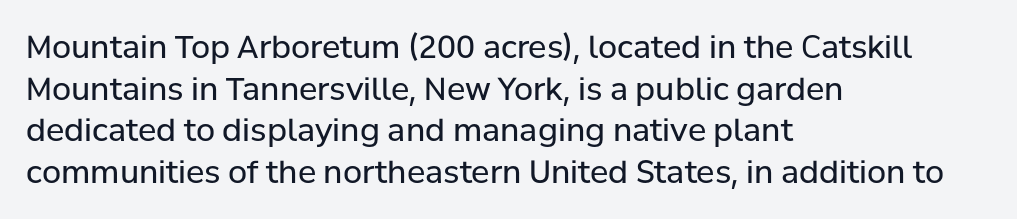
The image shows 31 px regular-weight sans-serif type, upright; set left-aligned, normal line spacing (1.34x), normal letter spacing, not underlined; low stroke contrast and a medium x-height.
